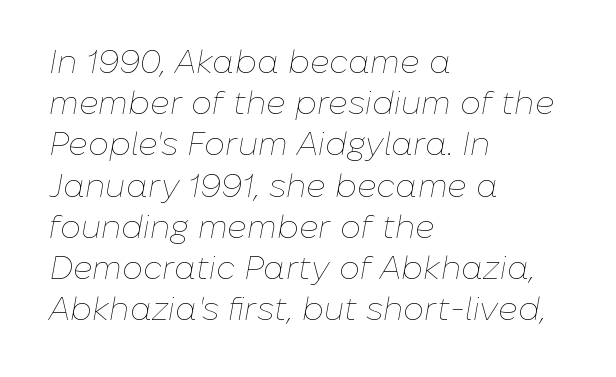
The cut favours lightness, reaching ordinary text weight at its darkest. The type is set solid horizontally, with unmodified tracking. Clear beneath every line of the passage. Does the leading feel generous? No, just average. Alignment: flush left.
